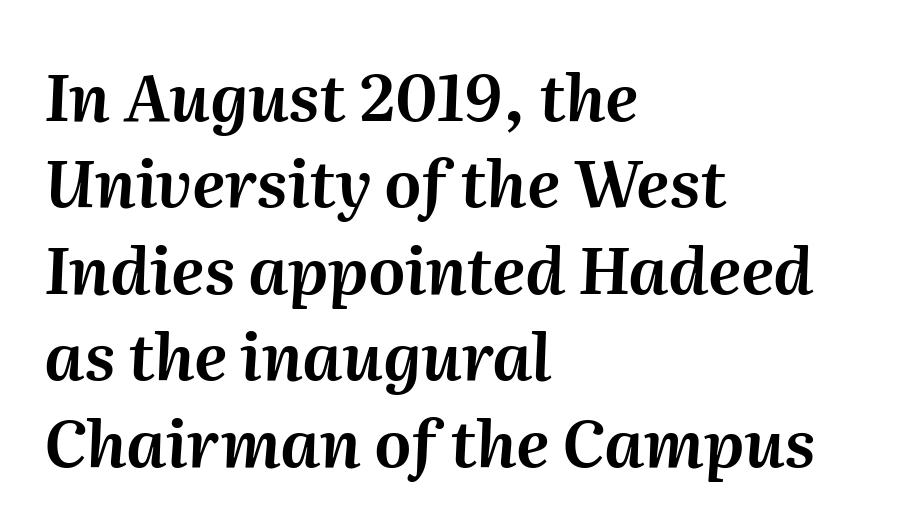
{"italic": "yes", "lean": "right", "slant_degrees": 2, "width": "normal", "stroke_contrast": "medium", "x_height": "medium", "monospaced": "no", "underline": "no", "align": "left", "line_spacing": "normal", "line_spacing_ratio": 1.33, "letter_spacing": "normal", "letter_spacing_em": 0.0, "glyph_px": 65}
